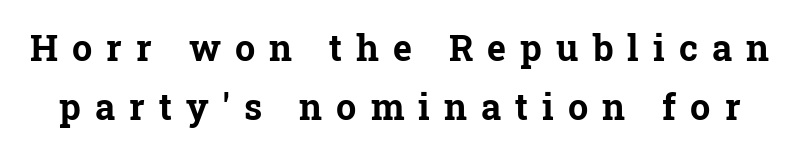
The face used here has the dense, thick strokes of a bold. The font's upright variant was chosen for this text. Typographically, this falls in the serif category. Is there much room between lines? A standard amount, neither cramped nor airy. Looks like regular typesetting: each glyph gets only the width it needs.
